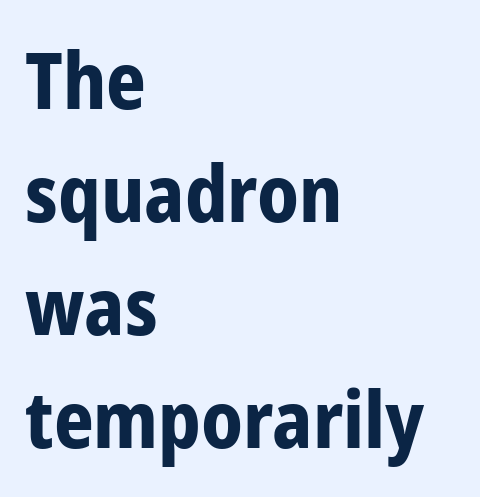
{"serif": "no", "italic": "no", "bold": "yes", "weight": "bold", "width": "condensed", "stroke_contrast": "low", "x_height": "medium", "monospaced": "no", "underline": "no", "align": "left", "line_spacing": "normal", "line_spacing_ratio": 1.45, "letter_spacing": "normal", "letter_spacing_em": 0.0, "glyph_px": 78}
